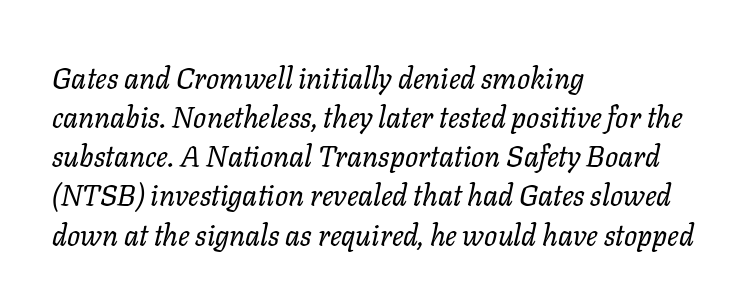
Q: Is the text bold? A: No.
Q: Is the text italic (slanted)? A: Yes, it leans right by about 11 degrees.
Q: Is the text underlined? A: No.
Q: How is the paragraph aligned? A: Left-aligned.
Q: Is the spacing between letters normal or unusually wide? A: Normal.
Q: Is the spacing between lines tight, normal or loose? A: Normal.
Q: Width (condensed, normal, or wide)? A: Normal.
Q: Stroke contrast? A: Low.
Q: x-height? A: Medium.
Q: Monospaced? A: No.
